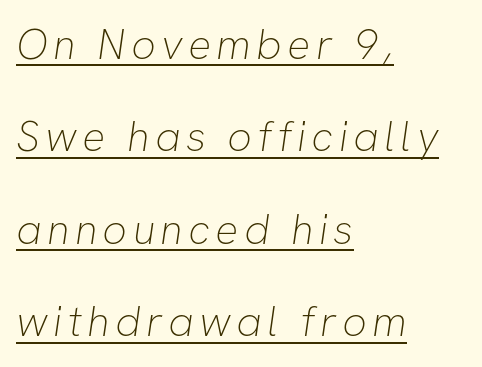
The image shows 43 px thin sans-serif type; set left-aligned, loose line spacing (2.15x), underlined; low stroke contrast and a medium x-height.
